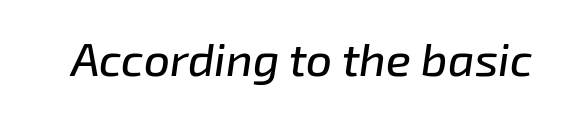
Q: Is the text italic (slanted)? A: Yes, it leans right by about 8 degrees.
Q: Is the text underlined? A: No.
Q: Is the spacing between letters normal or unusually wide? A: Normal.
Q: Width (condensed, normal, or wide)? A: Normal.
Q: Stroke contrast? A: Low.
Q: x-height? A: Medium.
Q: Monospaced? A: No.
